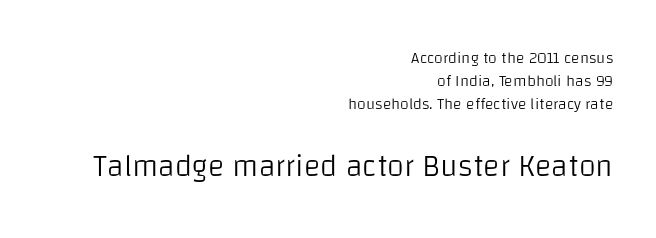
Q: Is the text bold? A: No.
Q: Is the text italic (slanted)? A: No, it is upright.
Q: Is the typeface a serif or a sans-serif typeface? A: Sans-serif.
Q: Is the text underlined? A: No.
Q: How is the paragraph aligned? A: Right-aligned.
Q: Is the spacing between letters normal or unusually wide? A: Normal.
Q: Is the spacing between lines tight, normal or loose? A: Normal.
Q: Which block of text is set in a larger size, the first (top) or the second (bottom)? A: The second (bottom) one.
Q: Width (condensed, normal, or wide)? A: Normal.
Q: Stroke contrast? A: Low.
Q: x-height? A: Large.
Q: Monospaced? A: No.
